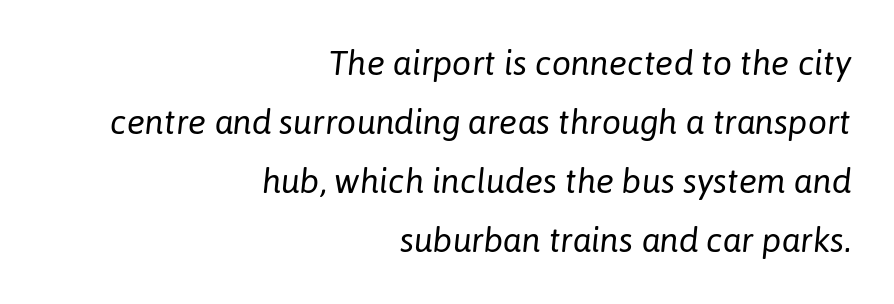
These lines were composed using italics. The string is rendered with underlining switched off. This reads as an unemphasized weight, regular at the heaviest. The passage is arranged like a letterhead date or caption credit — flush right. Proportional: the letters do not fall into vertical columns. The horizontal fit of the characters is conventional and even.
